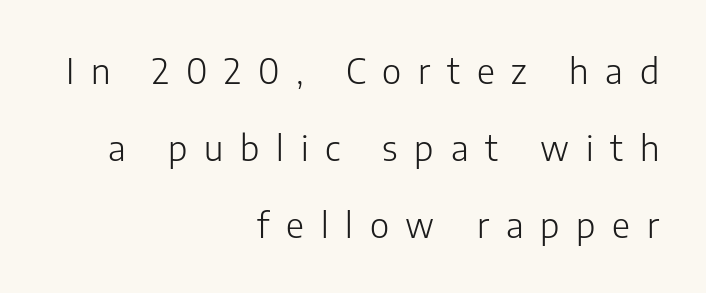
The image shows 35 px light sans-serif type, upright; set right-aligned, loose line spacing (2.2x), unusually wide letter spacing (+0.48 em), not underlined; low stroke contrast and a medium x-height.
